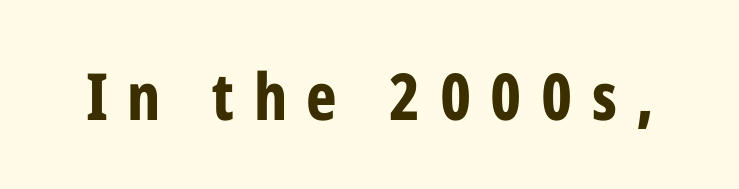
The image shows 65 px bold, condensed sans-serif type, upright; set unusually wide letter spacing (+0.3 em), not underlined; low stroke contrast and a medium x-height.
